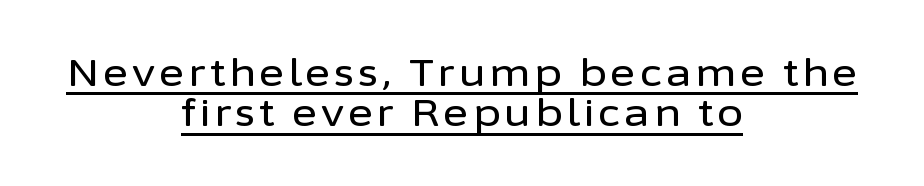
The string is rendered with underlining switched on. Layout note: lines centered. The font's upright variant was chosen for this text. Typographically, this falls in the sans-serif category. Think of a printed novel: that variable character pitch is what you see here. A typesetter would call this leading minimal, almost set solid.
